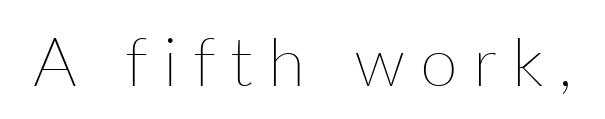
Q: Is the text bold? A: No.
Q: Is the text italic (slanted)? A: No, it is upright.
Q: Is the text underlined? A: No.
Q: Is the spacing between letters normal or unusually wide? A: Unusually wide.
Q: Width (condensed, normal, or wide)? A: Normal.
Q: Stroke contrast? A: Low.
Q: x-height? A: Medium.
Q: Monospaced? A: No.
